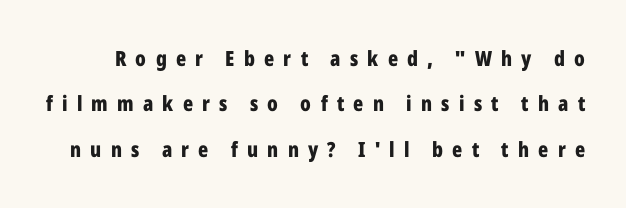
Display-style spreading of the glyphs; the letterfit is very open. Plain, unruled lines of type. Does the weight exceed regular? Yes, all the way to bold. You could fit nearly another row in the gap between these rows. A roman cut, with each character standing at attention.
